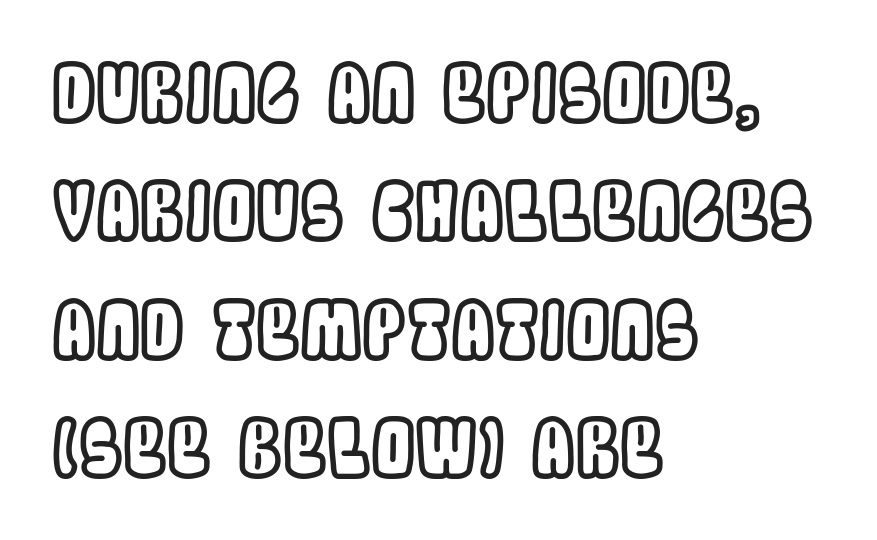
The image shows 79 px condensed type, upright; set left-aligned, normal line spacing (1.5x), normal letter spacing, not underlined; a large x-height.
